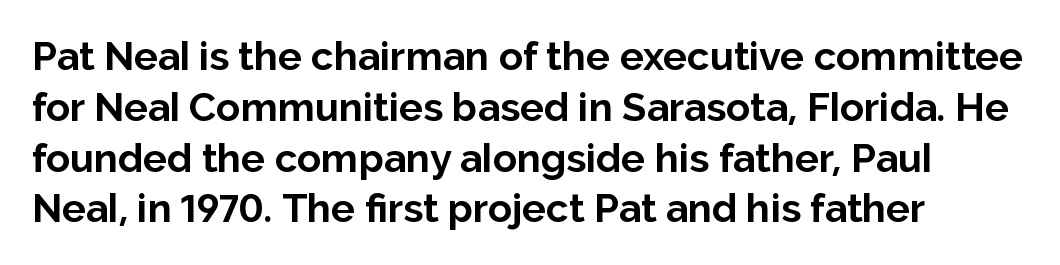
Q: Is the text bold? A: Yes.
Q: Is the text italic (slanted)? A: No, it is upright.
Q: Is the typeface a serif or a sans-serif typeface? A: Sans-serif.
Q: Is the text underlined? A: No.
Q: How is the paragraph aligned? A: Left-aligned.
Q: Is the spacing between letters normal or unusually wide? A: Normal.
Q: Is the spacing between lines tight, normal or loose? A: Normal.
Q: Width (condensed, normal, or wide)? A: Normal.
Q: Stroke contrast? A: Low.
Q: x-height? A: Medium.
Q: Monospaced? A: No.
